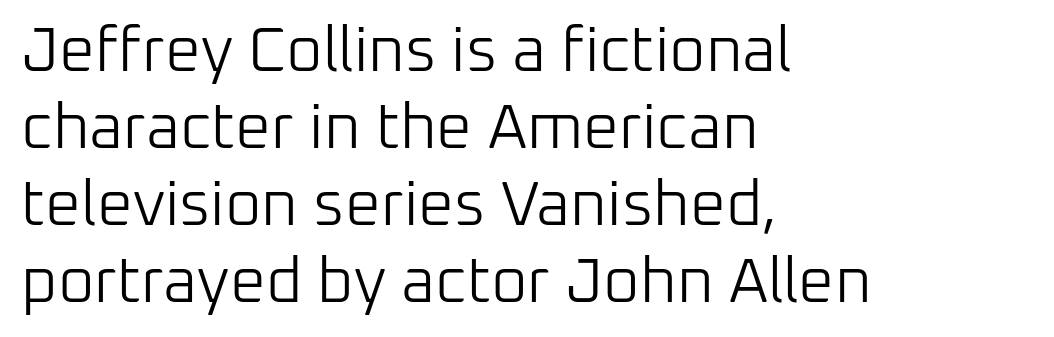
Q: Is the text bold? A: No.
Q: Is the text italic (slanted)? A: No, it is upright.
Q: Is the typeface a serif or a sans-serif typeface? A: Sans-serif.
Q: Is the text underlined? A: No.
Q: How is the paragraph aligned? A: Left-aligned.
Q: Is the spacing between letters normal or unusually wide? A: Normal.
Q: Width (condensed, normal, or wide)? A: Normal.
Q: Stroke contrast? A: Low.
Q: x-height? A: Medium.
Q: Monospaced? A: No.
